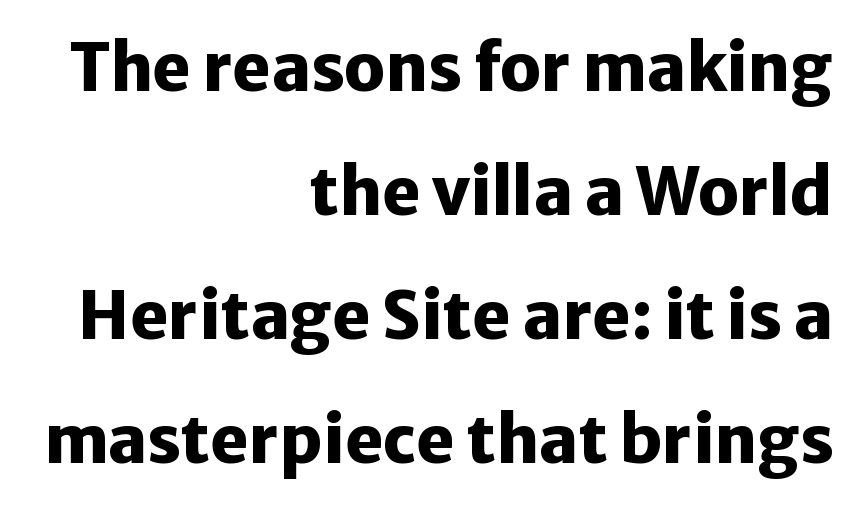
Q: Is the text bold? A: Yes.
Q: Is the text italic (slanted)? A: No, it is upright.
Q: Is the typeface a serif or a sans-serif typeface? A: Sans-serif.
Q: Is the text underlined? A: No.
Q: How is the paragraph aligned? A: Right-aligned.
Q: Is the spacing between letters normal or unusually wide? A: Normal.
Q: Is the spacing between lines tight, normal or loose? A: Loose.
Q: Width (condensed, normal, or wide)? A: Normal.
Q: Stroke contrast? A: Low.
Q: x-height? A: Medium.
Q: Monospaced? A: No.
